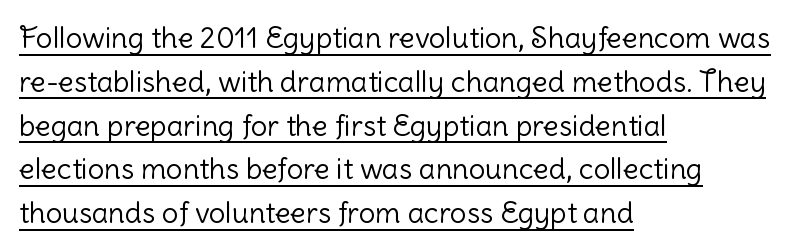
The strokes carry an ordinary text weight at most. A continuous stroke trails under the words, as in a hyperlink. The type family on display is of the sans-serif kind. A normal amount of white space separates one row of letters from the next. Compared with a centered layout, this one pins lines to the left instead.
